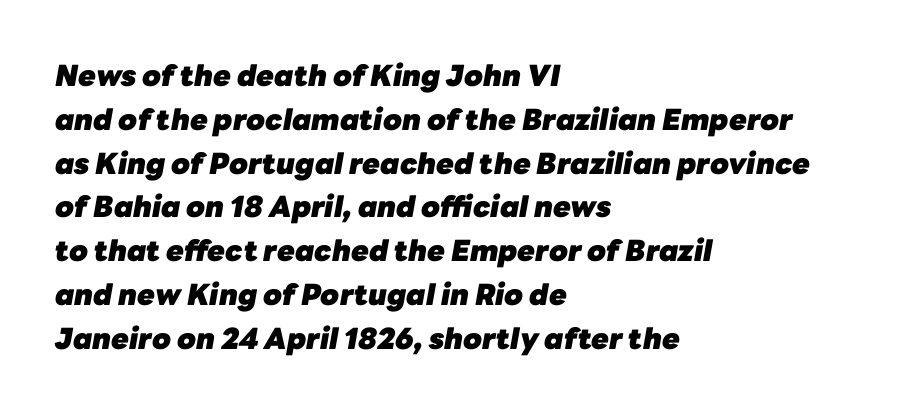
The face used here is proportionally spaced, like ordinary book or web type. The letterforms sit shoulder to shoulder at normal distance. Check the space under the baseline: it is left empty. A student would call this left alignment; a typographer would say flush left, rag right.
